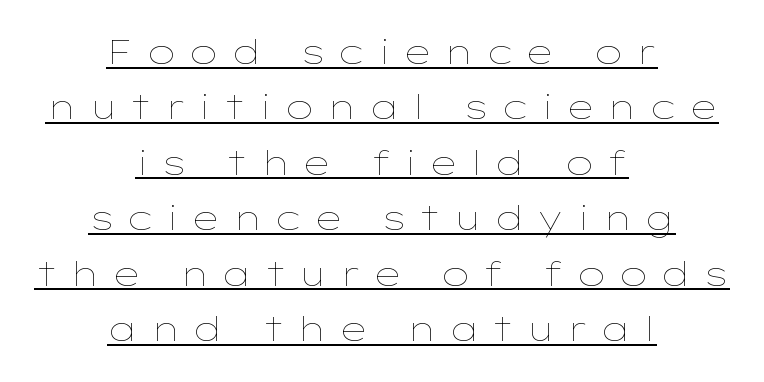
{"italic": "no", "bold": "no", "weight": "thin", "width": "wide", "stroke_contrast": "low", "x_height": "medium", "monospaced": "no", "underline": "yes", "align": "center", "line_spacing": "normal", "line_spacing_ratio": 1.68, "letter_spacing": "wide", "letter_spacing_em": 0.33, "glyph_px": 33}
